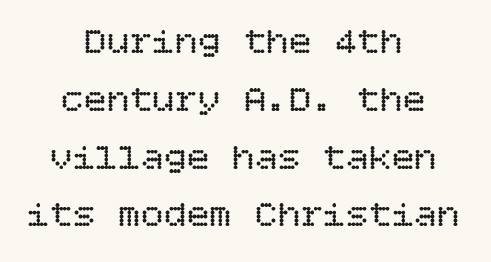
Q: Is the text bold? A: No.
Q: Is the text italic (slanted)? A: No, it is upright.
Q: Is the text underlined? A: No.
Q: How is the paragraph aligned? A: Centered.
Q: Is the spacing between letters normal or unusually wide? A: Normal.
Q: Is the spacing between lines tight, normal or loose? A: Normal.
Q: Width (condensed, normal, or wide)? A: Normal.
Q: Stroke contrast? A: Low.
Q: x-height? A: Large.
